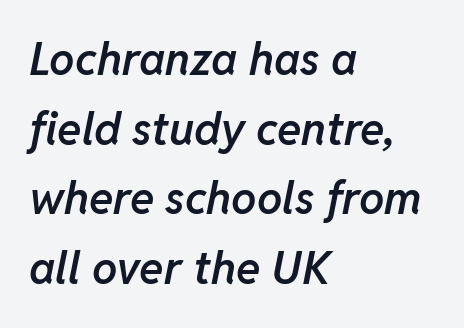
{"italic": "yes", "lean": "right", "slant_degrees": 11, "bold": "semi", "weight": "semibold", "width": "normal", "stroke_contrast": "low", "x_height": "medium", "monospaced": "no", "underline": "no", "align": "left", "line_spacing": "normal", "line_spacing_ratio": 1.55, "letter_spacing": "normal", "letter_spacing_em": 0.0, "glyph_px": 45}
